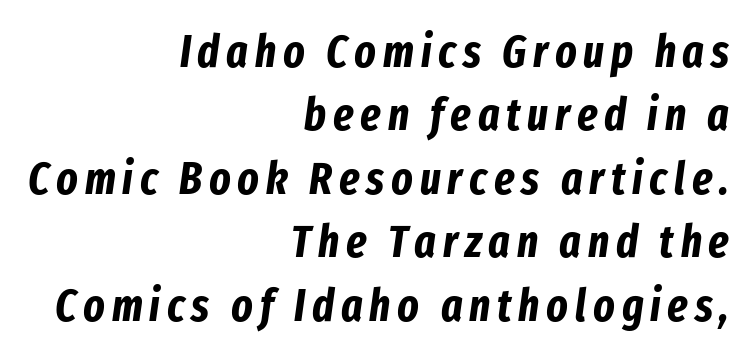
Each letter keeps its own natural width here, so spacing adapts to shape. How heavy is the stroke? Heavy — this is a bold. The line-height multiplier appears to be the usual default. Words float on clear page, feet unadorned. The specimen reads as italic at a glance.
